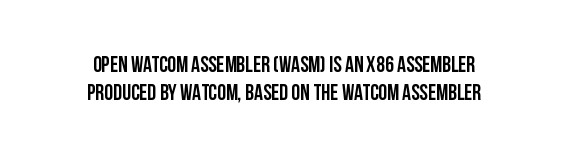
The image shows 22 px bold type, upright; set normal line spacing (1.29x), normal letter spacing, not underlined.
